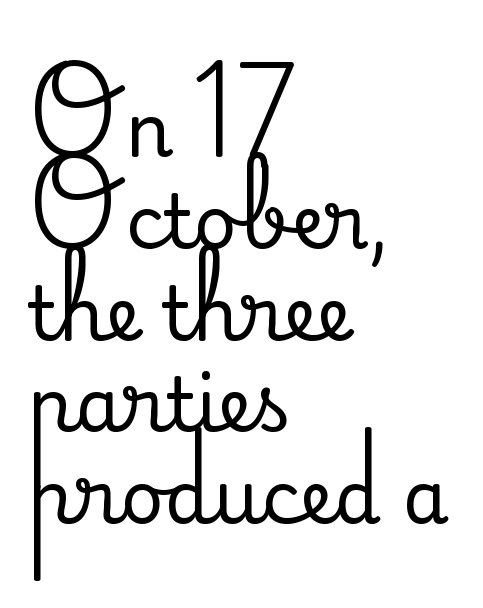
The image shows 74 px serif type, upright; set left-aligned, line spacing 1.24x, normal letter spacing, not underlined; medium stroke contrast and a small x-height.
